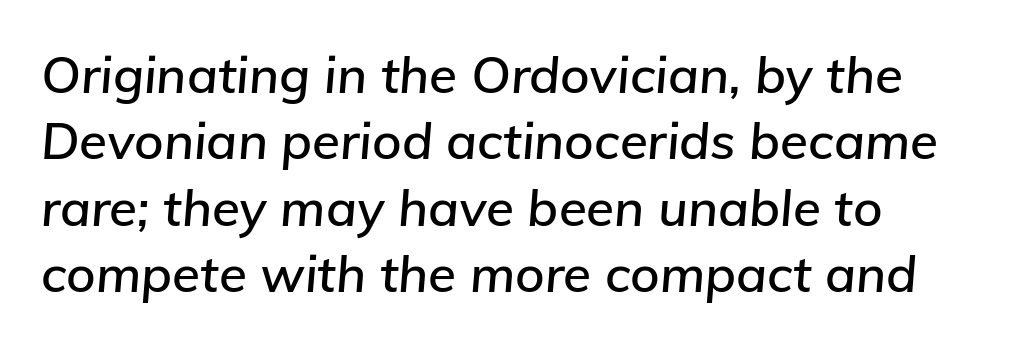
The string is rendered with underlining switched off. If you drew a line through each stem, it would be angled. The text block is weighted toward the left margin, trailing off unevenly rightward. Do the characters align in a grid? No, the font is proportional. Honestly, the row spacing looks completely unremarkable.
